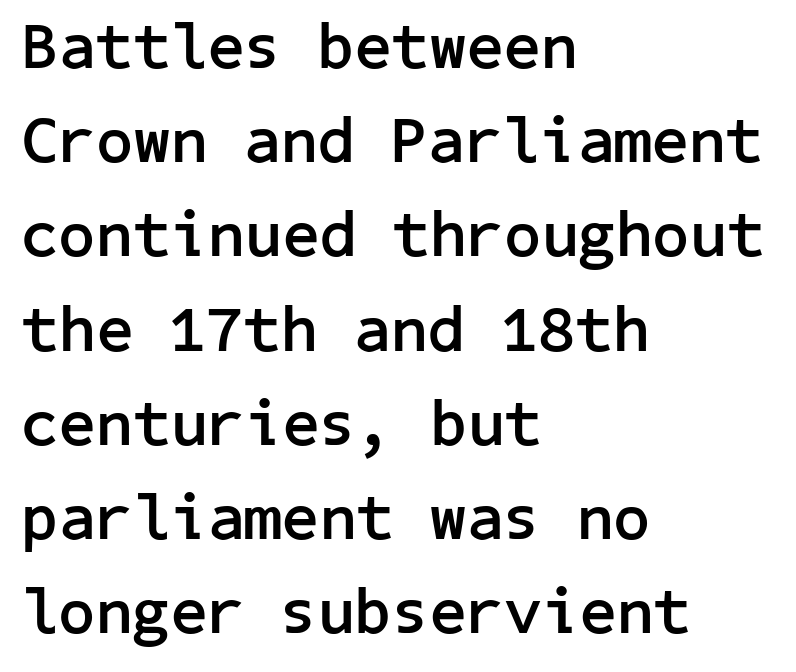
Q: Is the text bold? A: Yes.
Q: Is the text italic (slanted)? A: No, it is upright.
Q: Is the typeface a serif or a sans-serif typeface? A: Sans-serif.
Q: Is the text underlined? A: No.
Q: How is the paragraph aligned? A: Left-aligned.
Q: Is the spacing between letters normal or unusually wide? A: Normal.
Q: Is the spacing between lines tight, normal or loose? A: Normal.
Q: Width (condensed, normal, or wide)? A: Normal.
Q: Stroke contrast? A: Low.
Q: x-height? A: Medium.
